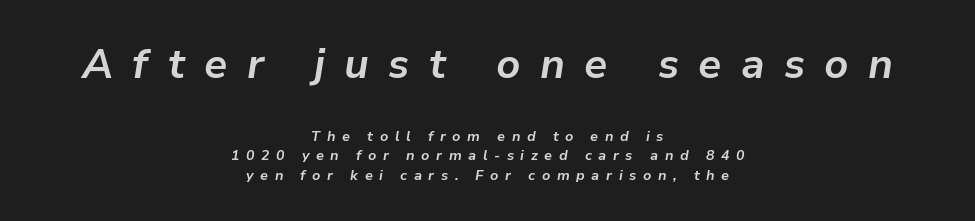
{"italic": "yes", "lean": "right", "slant_degrees": 9, "bold": "yes", "weight": "bold", "width": "normal", "stroke_contrast": "low", "x_height": "medium", "monospaced": "no", "underline": "no", "align": "center", "line_spacing": "normal", "line_spacing_ratio": 1.39, "letter_spacing": "wide", "letter_spacing_em": 0.47, "larger_block": "first", "size_ratio": 2.93, "glyph_px": 41}
